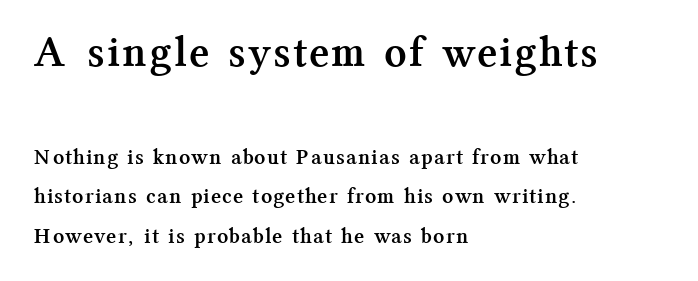
Q: Is the text bold? A: Yes.
Q: Is the text italic (slanted)? A: No, it is upright.
Q: Is the typeface a serif or a sans-serif typeface? A: Serif.
Q: Is the text underlined? A: No.
Q: How is the paragraph aligned? A: Left-aligned.
Q: Which block of text is set in a larger size, the first (top) or the second (bottom)? A: The first (top) one.
Q: Width (condensed, normal, or wide)? A: Normal.
Q: Stroke contrast? A: Medium.
Q: x-height? A: Medium.
Q: Monospaced? A: No.
